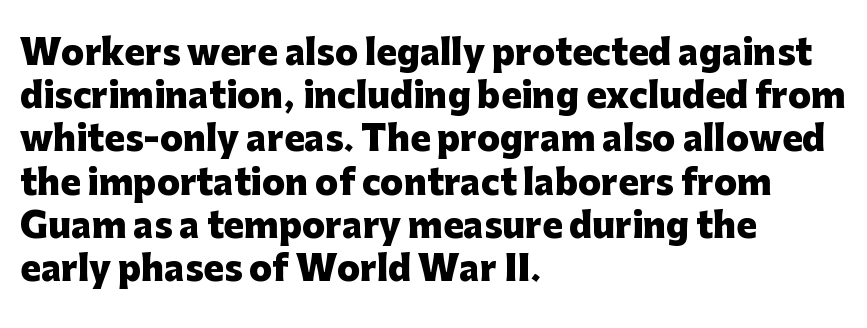
Each letter keeps its own natural width here, so spacing adapts to shape. This sample uses an upright cut, with every glyph sitting square on the baseline. Reading down the column, the eye jumps a familiar distance to each next line. This is sans-serif lettering, the kind often seen on screens and signage.
